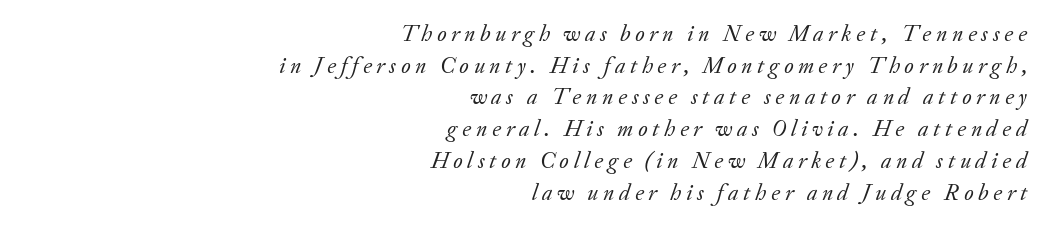
{"italic": "yes", "lean": "right", "slant_degrees": 20, "bold": "no", "underline": "no", "align": "right", "line_spacing": "normal", "line_spacing_ratio": 1.38, "letter_spacing": "wide", "letter_spacing_em": 0.2, "glyph_px": 23}
